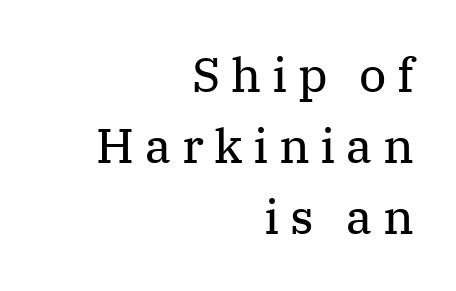
Q: Is the text bold? A: No.
Q: Is the text italic (slanted)? A: No, it is upright.
Q: Is the typeface a serif or a sans-serif typeface? A: Serif.
Q: Is the text underlined? A: No.
Q: How is the paragraph aligned? A: Right-aligned.
Q: Is the spacing between letters normal or unusually wide? A: Unusually wide.
Q: Is the spacing between lines tight, normal or loose? A: Normal.
Q: Width (condensed, normal, or wide)? A: Normal.
Q: Stroke contrast? A: Medium.
Q: x-height? A: Medium.
Q: Monospaced? A: No.
